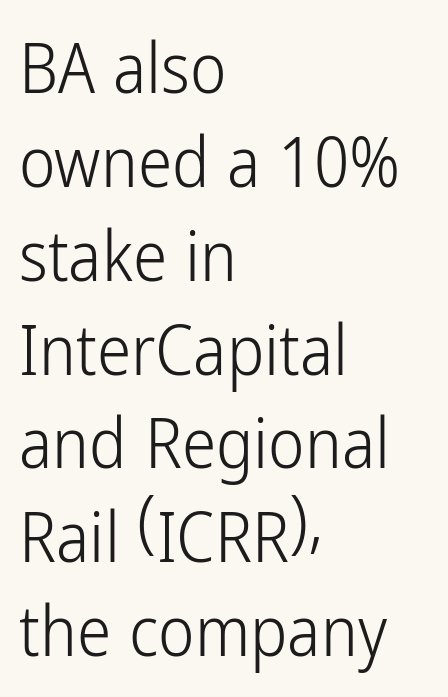
The rows are spaced the way most documents space them. Style check: upright. The typeface chosen for these lines omits serifs. The space directly below the letters is spotless.
